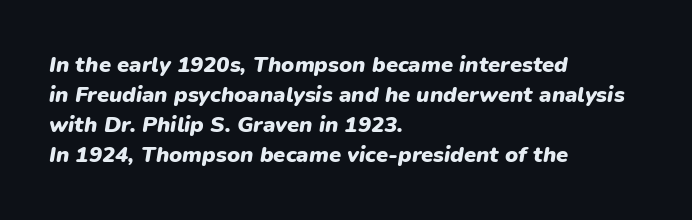
Each new line begins a customary step beneath the previous one. If you drew a line through each stem, it would be angled. Students, note that the glyphs here touch the page at normal intervals. A full-strength bold gives these letters their thick strokes.
